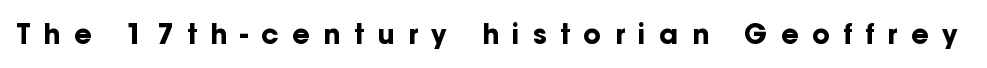
Glyph-to-glyph distance is far greater than everyday printed text. These lines were composed using upright roman letters. The area under the type is left untouched. Weight: bold.
